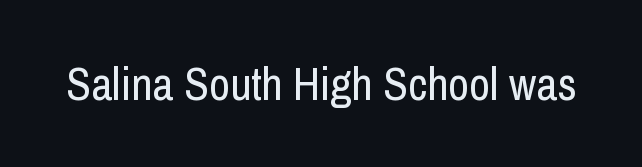
Q: Is the text bold? A: No.
Q: Is the text italic (slanted)? A: No, it is upright.
Q: Is the typeface a serif or a sans-serif typeface? A: Sans-serif.
Q: Is the text underlined? A: No.
Q: Is the spacing between letters normal or unusually wide? A: Normal.
Q: Width (condensed, normal, or wide)? A: Condensed.
Q: Stroke contrast? A: Low.
Q: x-height? A: Medium.
Q: Monospaced? A: No.
